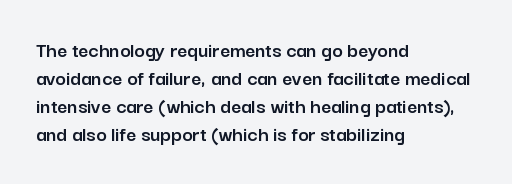
{"italic": "no", "underline": "no", "align": "left", "line_spacing": "normal", "line_spacing_ratio": 1.28, "letter_spacing": "normal", "letter_spacing_em": 0.0, "glyph_px": 22}
